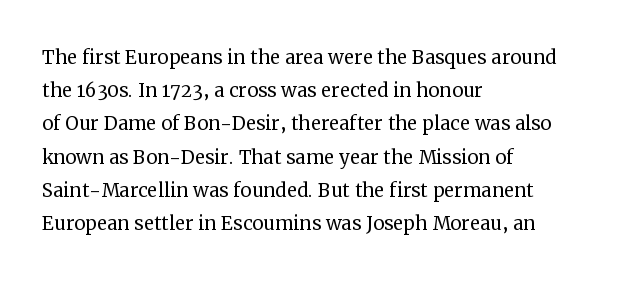
{"italic": "no", "bold": "no", "underline": "no", "align": "left", "line_spacing": "normal", "line_spacing_ratio": 1.33, "letter_spacing": "normal", "letter_spacing_em": 0.0, "glyph_px": 25}
